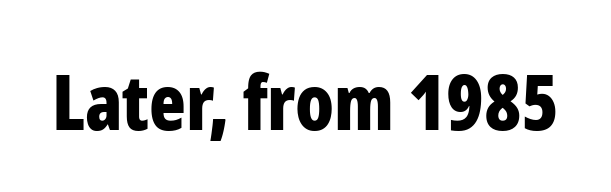
The image shows 76 px bold, condensed sans-serif type, upright; set normal letter spacing, not underlined; low stroke contrast and a medium x-height.
